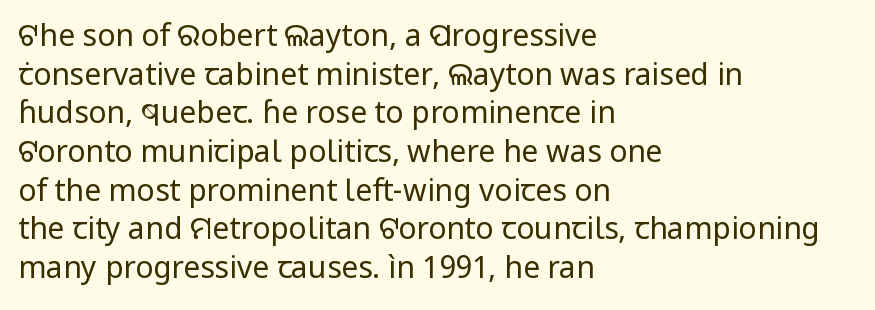
{"serif": "no", "italic": "no", "bold": "no", "weight": "regular", "width": "normal", "stroke_contrast": "low", "x_height": "medium", "monospaced": "no", "underline": "no", "align": "left", "line_spacing": "normal", "line_spacing_ratio": 1.29, "letter_spacing": "normal", "letter_spacing_em": 0.0, "glyph_px": 30}
